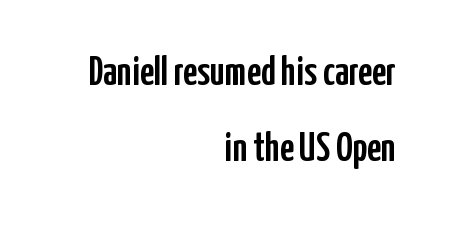
Each word holds together tightly as a unit, with standard inter-letter gaps. Anything drawn beneath the words? Only blank space. Where is the straight margin? On the right. Typographically, this falls in the sans-serif category.
